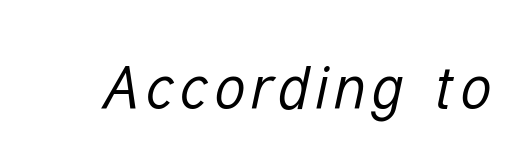
The image shows 60 px regular-weight, condensed type, italic (leaning right); set not underlined; low stroke contrast and a medium x-height.
